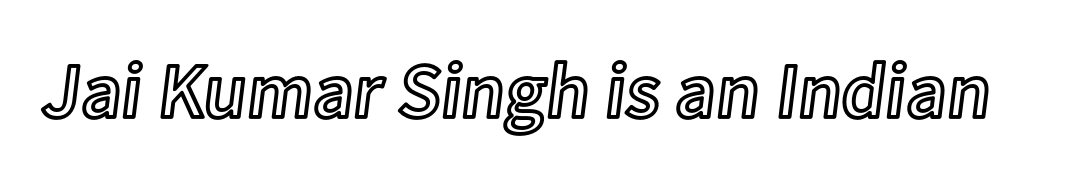
Q: Is the text italic (slanted)? A: Yes.
Q: Is the text underlined? A: No.
Q: Is the spacing between letters normal or unusually wide? A: Normal.
Q: Width (condensed, normal, or wide)? A: Normal.
Q: x-height? A: Medium.
Q: Monospaced? A: No.
